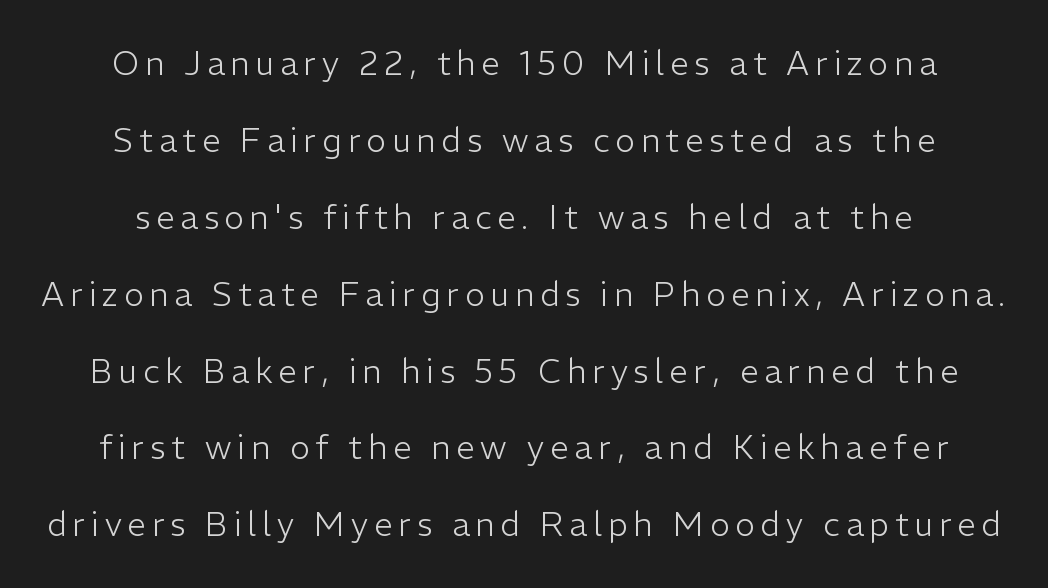
Q: Is the text bold? A: No.
Q: Is the text italic (slanted)? A: No, it is upright.
Q: Is the typeface a serif or a sans-serif typeface? A: Sans-serif.
Q: Is the text underlined? A: No.
Q: Is the spacing between lines tight, normal or loose? A: Loose.
Q: Width (condensed, normal, or wide)? A: Normal.
Q: Stroke contrast? A: Low.
Q: x-height? A: Medium.
Q: Monospaced? A: No.
